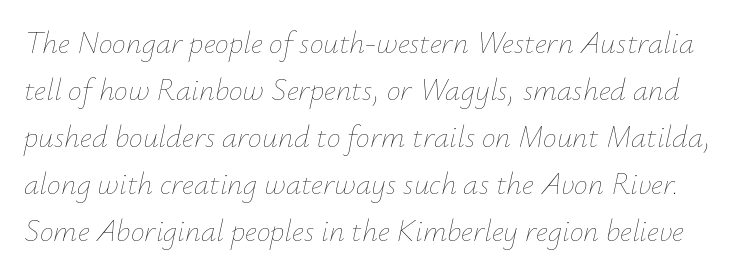
Each row of text sits above clean, open space. Compared with ordinary roman type, these characters are visibly tilted. The passage shown has conventional tracking throughout. Line spacing here is normal. Is this a fixed-width face? No — the glyphs have proportional, varying widths. Each stroke keeps to a modest, everyday thickness or less.
